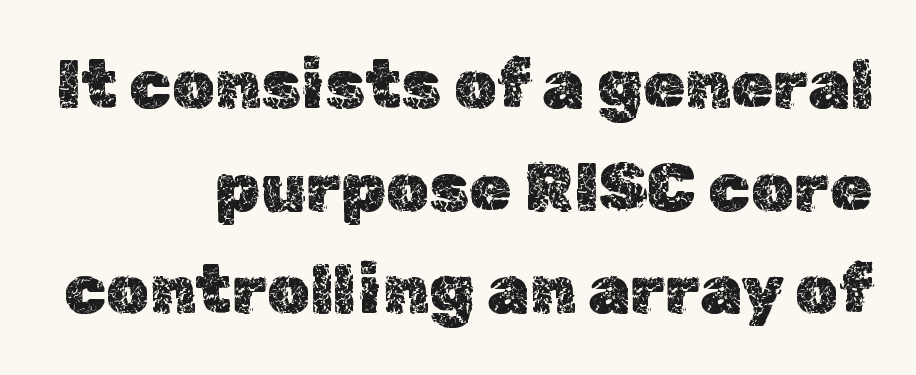
Glyph-to-glyph distance matches everyday printed text. All the whitespace from short lines collects on the left. The vertical gap from one line to the next is medium. The letters advance in unequal steps, a hallmark of proportional type. The area under the type is left untouched. No italicization has been applied; the sample stays upright.
